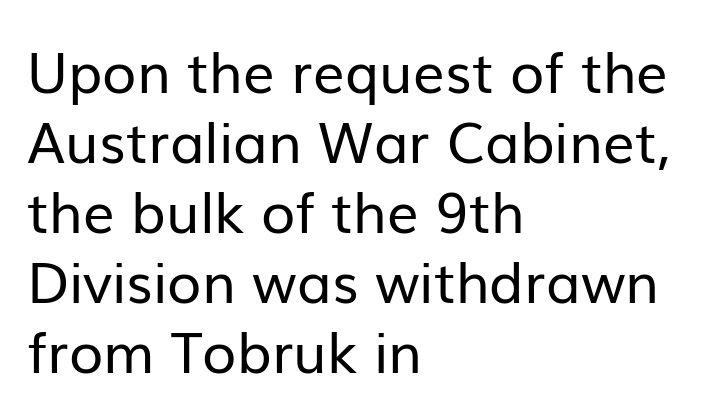
Q: Is the text bold? A: No.
Q: Is the text italic (slanted)? A: No, it is upright.
Q: Is the typeface a serif or a sans-serif typeface? A: Sans-serif.
Q: Is the text underlined? A: No.
Q: How is the paragraph aligned? A: Left-aligned.
Q: Is the spacing between letters normal or unusually wide? A: Normal.
Q: Is the spacing between lines tight, normal or loose? A: Normal.
Q: Width (condensed, normal, or wide)? A: Normal.
Q: Stroke contrast? A: Low.
Q: x-height? A: Medium.
Q: Monospaced? A: No.
